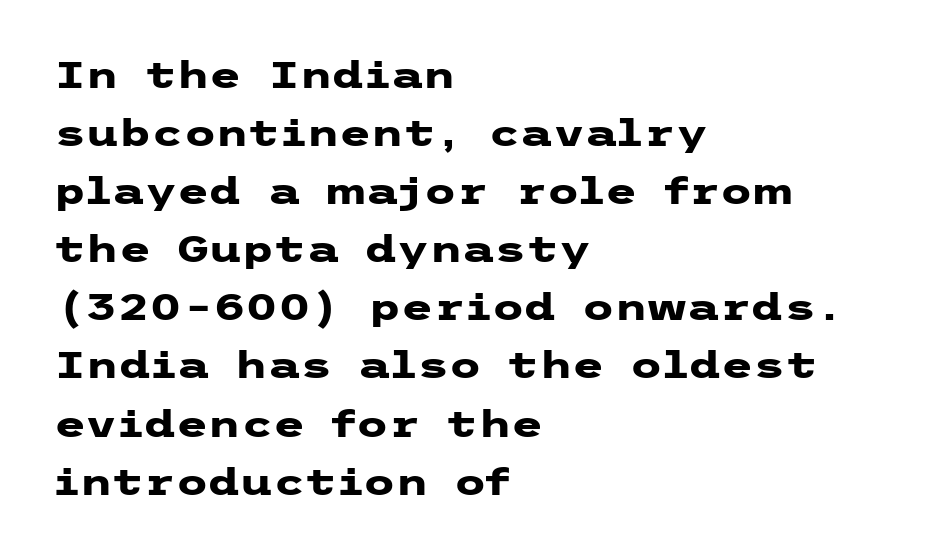
Q: Is the text bold? A: Yes.
Q: Is the text italic (slanted)? A: No, it is upright.
Q: Is the typeface a serif or a sans-serif typeface? A: Sans-serif.
Q: Is the text underlined? A: No.
Q: How is the paragraph aligned? A: Left-aligned.
Q: Is the spacing between letters normal or unusually wide? A: Normal.
Q: Is the spacing between lines tight, normal or loose? A: Normal.
Q: Width (condensed, normal, or wide)? A: Wide.
Q: Stroke contrast? A: Low.
Q: x-height? A: Medium.
